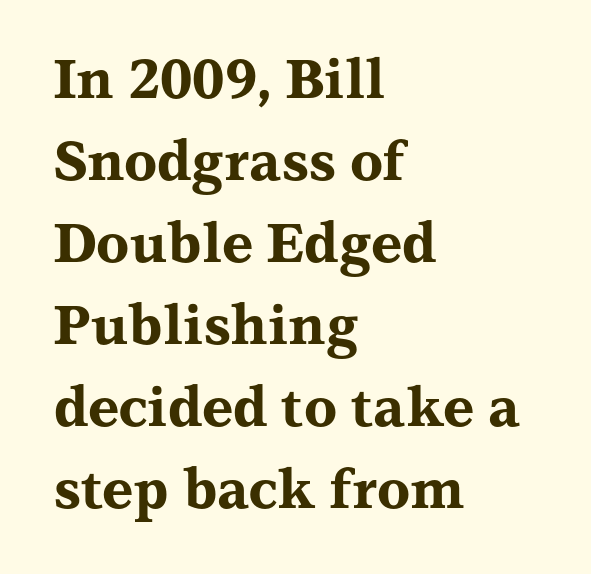
{"serif": "yes", "italic": "no", "bold": "yes", "weight": "bold", "width": "wide", "stroke_contrast": "medium", "x_height": "medium", "monospaced": "no", "underline": "no", "align": "left", "line_spacing": "normal", "line_spacing_ratio": 1.52, "letter_spacing": "normal", "letter_spacing_em": 0.0, "glyph_px": 54}
